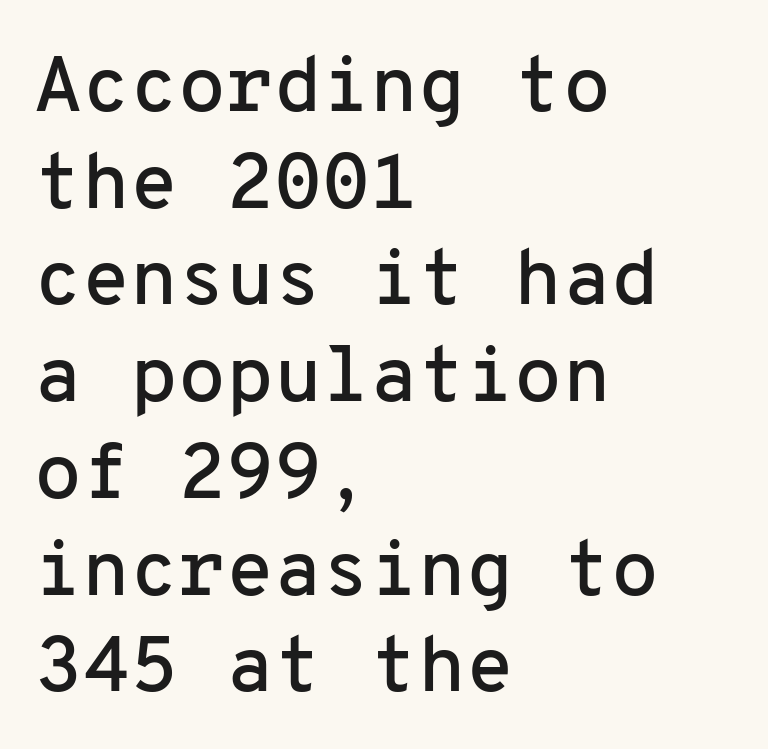
{"serif": "no", "italic": "no", "width": "normal", "stroke_contrast": "low", "x_height": "medium", "monospaced": "yes", "underline": "no", "align": "left", "line_spacing_ratio": 1.24, "letter_spacing": "normal", "letter_spacing_em": 0.0, "glyph_px": 78}
